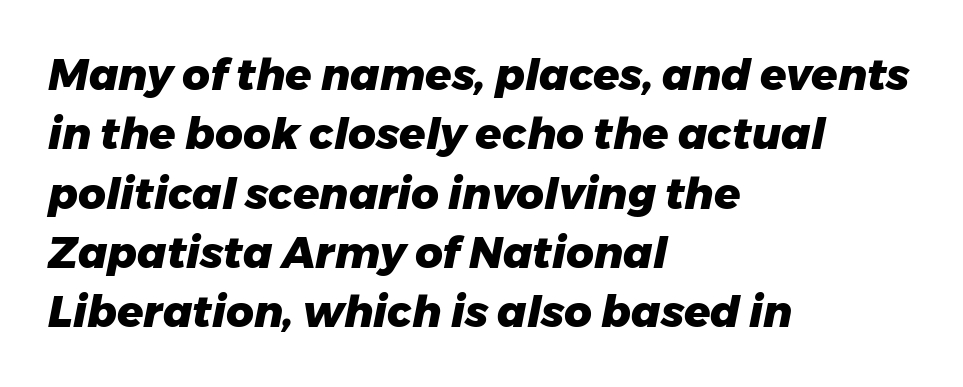
Q: Is the text bold? A: Yes.
Q: Is the text italic (slanted)? A: Yes, it leans right by about 11 degrees.
Q: Is the text underlined? A: No.
Q: How is the paragraph aligned? A: Left-aligned.
Q: Is the spacing between letters normal or unusually wide? A: Normal.
Q: Is the spacing between lines tight, normal or loose? A: Normal.
Q: Width (condensed, normal, or wide)? A: Normal.
Q: Stroke contrast? A: Low.
Q: x-height? A: Medium.
Q: Monospaced? A: No.
